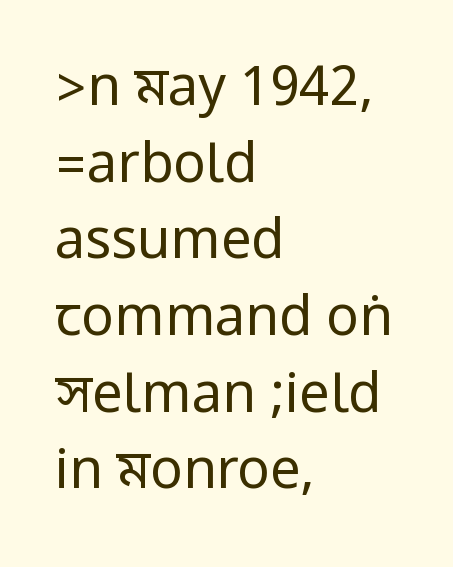
The image shows 54 px regular-weight, condensed sans-serif type, upright; set left-aligned, normal line spacing (1.42x), normal letter spacing, not underlined; low stroke contrast.
